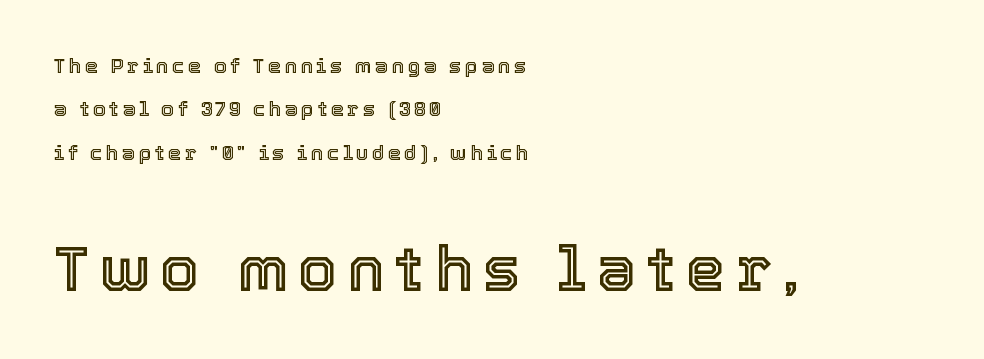
Q: Is the text italic (slanted)? A: No, it is upright.
Q: Is the text underlined? A: No.
Q: How is the paragraph aligned? A: Left-aligned.
Q: Is the spacing between lines tight, normal or loose? A: Loose.
Q: Which block of text is set in a larger size, the first (top) or the second (bottom)? A: The second (bottom) one.
Q: Width (condensed, normal, or wide)? A: Normal.
Q: x-height? A: Medium.
Q: Monospaced? A: No.
